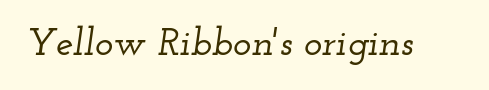
Q: Is the text italic (slanted)? A: Yes, it leans right by about 12 degrees.
Q: Is the typeface a serif or a sans-serif typeface? A: Serif.
Q: Is the text underlined? A: No.
Q: Is the spacing between letters normal or unusually wide? A: Normal.
Q: Width (condensed, normal, or wide)? A: Wide.
Q: Stroke contrast? A: Low.
Q: x-height? A: Small.
Q: Monospaced? A: No.
